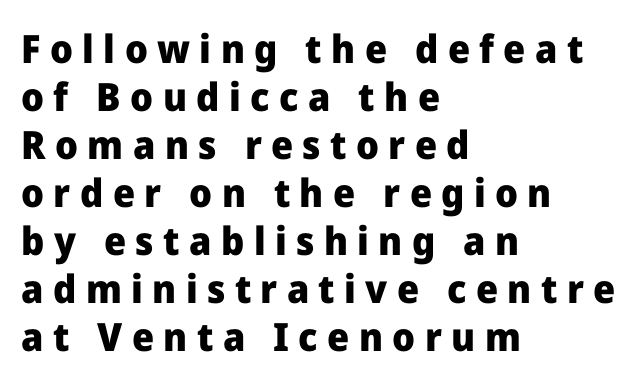
{"serif": "no", "italic": "no", "bold": "yes", "weight": "heavy", "width": "normal", "stroke_contrast": "low", "x_height": "medium", "monospaced": "no", "underline": "no", "align": "left", "line_spacing_ratio": 1.23, "letter_spacing": "wide", "letter_spacing_em": 0.24, "glyph_px": 39}
